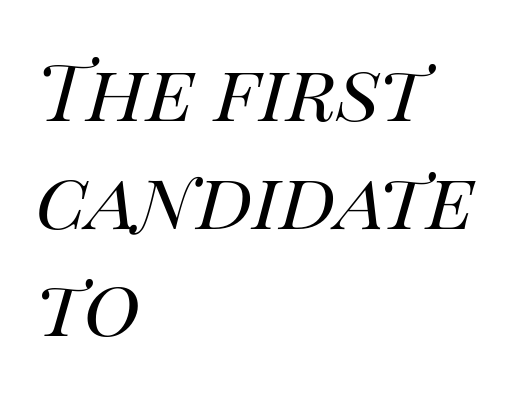
The block of text has a typical density, with ordinary space between rows. The words here are not underlined. The text block is weighted toward the left margin, trailing off unevenly rightward. Slant detected: the letters are inclined. Think standard paragraph weight, or any step lighter than that.
